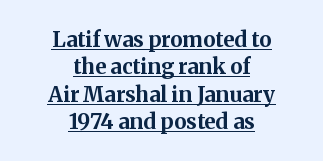
If you measured baseline to baseline, you'd find a middling distance. It's the straight-up-and-down kind of type. Typesetter's note: full bold, strokes at maximum text heaviness. Visually the block forms a symmetrical silhouette, jagged on both flanks. Caption: standard tracking, unaltered. Beneath each row of characters lies a ruled line.
